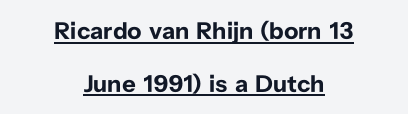
The image shows 24 px bold type, upright; set centered, loose line spacing (2.2x), normal letter spacing, underlined.
